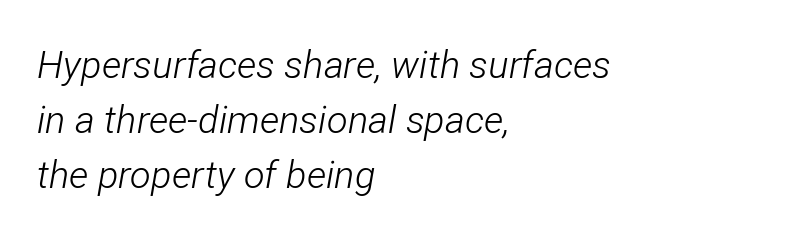
A classic flush-left, rag-right setting is used for this passage. These lines keep a tight, regular rhythm from letter to letter. The space directly below the letters is spotless. Nothing heavy about these letters — not bold at all.
